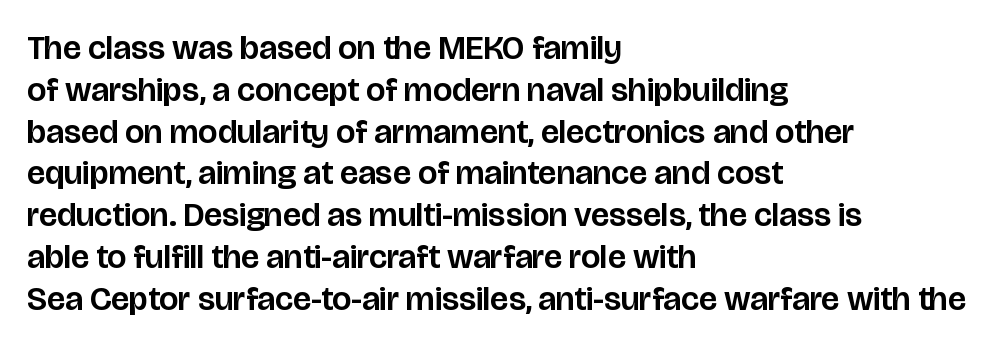
Q: Is the text italic (slanted)? A: No, it is upright.
Q: Is the typeface a serif or a sans-serif typeface? A: Sans-serif.
Q: Is the text underlined? A: No.
Q: How is the paragraph aligned? A: Left-aligned.
Q: Is the spacing between letters normal or unusually wide? A: Normal.
Q: Width (condensed, normal, or wide)? A: Normal.
Q: Stroke contrast? A: Low.
Q: x-height? A: Large.
Q: Monospaced? A: No.
